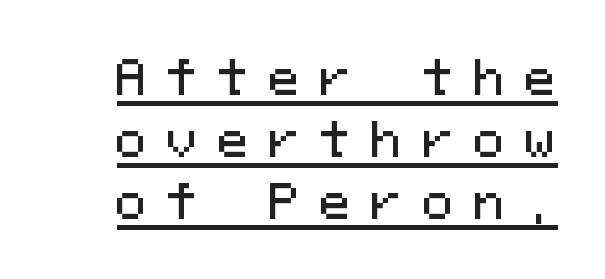
The passage shown is typed in a monospace face where columns stay perfectly aligned. What decoration does the sample have? An underline. Does extra space separate the letters? Yes, quite a lot of it. Quick note: interline space is typical.
